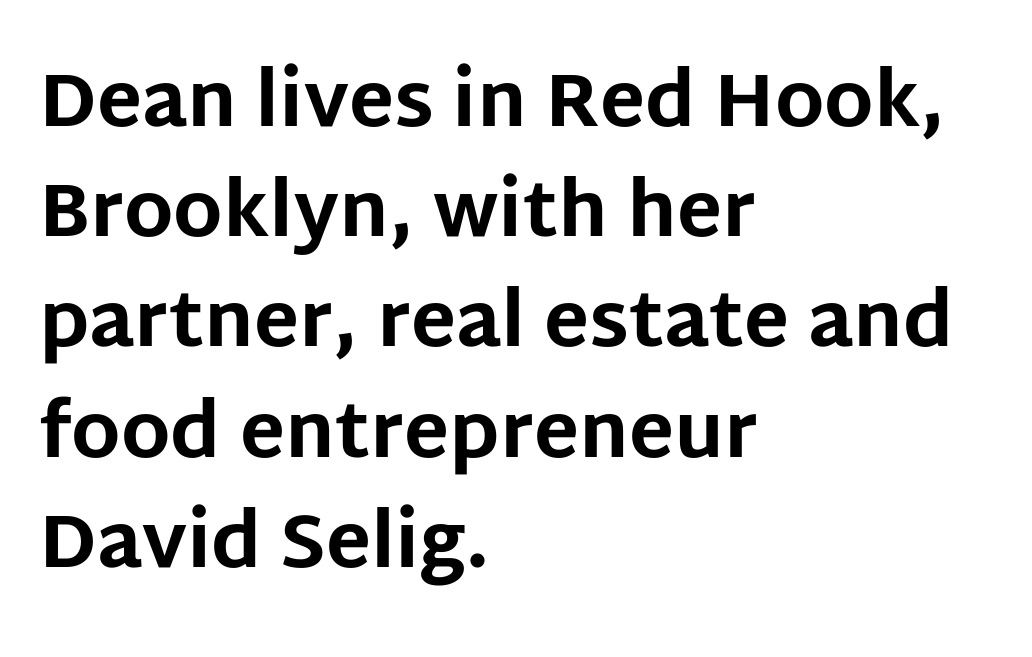
The lettering stays uniformly vertical, giving the passage a roman look. Only glyphs here, with clear space below each row. Think of a printed novel: that variable character pitch is what you see here. This is sans-serif lettering, the kind often seen on screens and signage. Regular leading. The letters are bold, with thick, heavy strokes.
